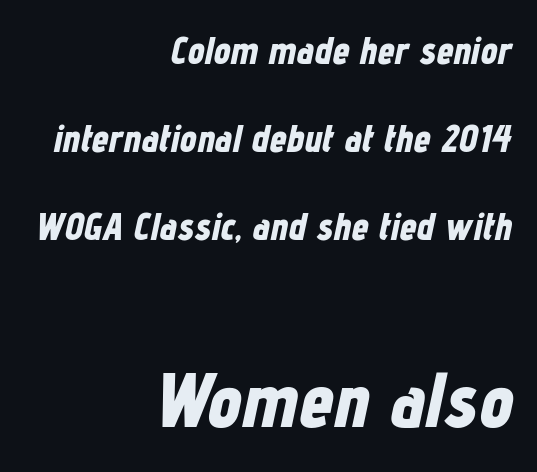
{"italic": "yes", "lean": "right", "slant_degrees": 12, "bold": "yes", "weight": "bold", "width": "condensed", "stroke_contrast": "low", "x_height": "medium", "monospaced": "no", "underline": "no", "align": "right", "line_spacing": "loose", "line_spacing_ratio": 2.31, "letter_spacing": "normal", "letter_spacing_em": 0.0, "larger_block": "second", "size_ratio": 2.03, "glyph_px": 77}
